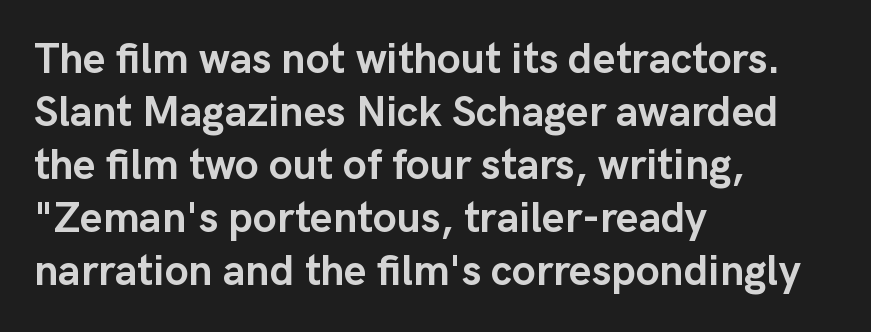
{"serif": "no", "italic": "no", "bold": "yes", "weight": "semibold", "width": "normal", "stroke_contrast": "low", "x_height": "medium", "monospaced": "no", "underline": "no", "align": "left", "line_spacing_ratio": 1.23, "letter_spacing": "normal", "letter_spacing_em": 0.0, "glyph_px": 43}
